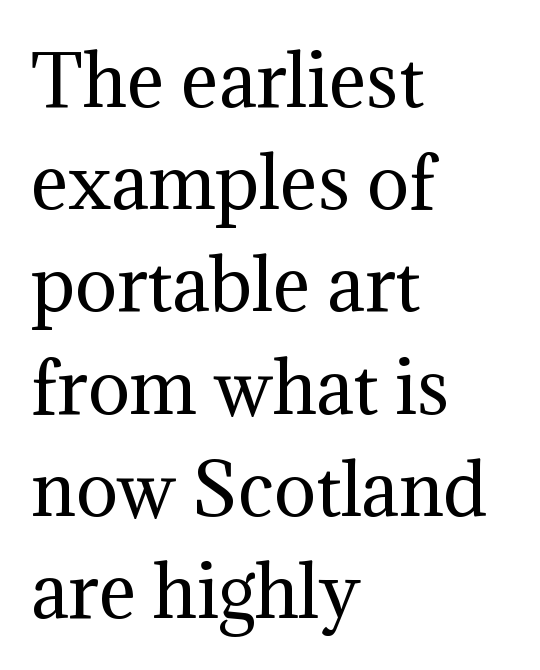
The image shows 70 px regular-weight serif type, upright; set left-aligned, normal line spacing (1.46x), normal letter spacing, not underlined; medium stroke contrast and a medium x-height.
